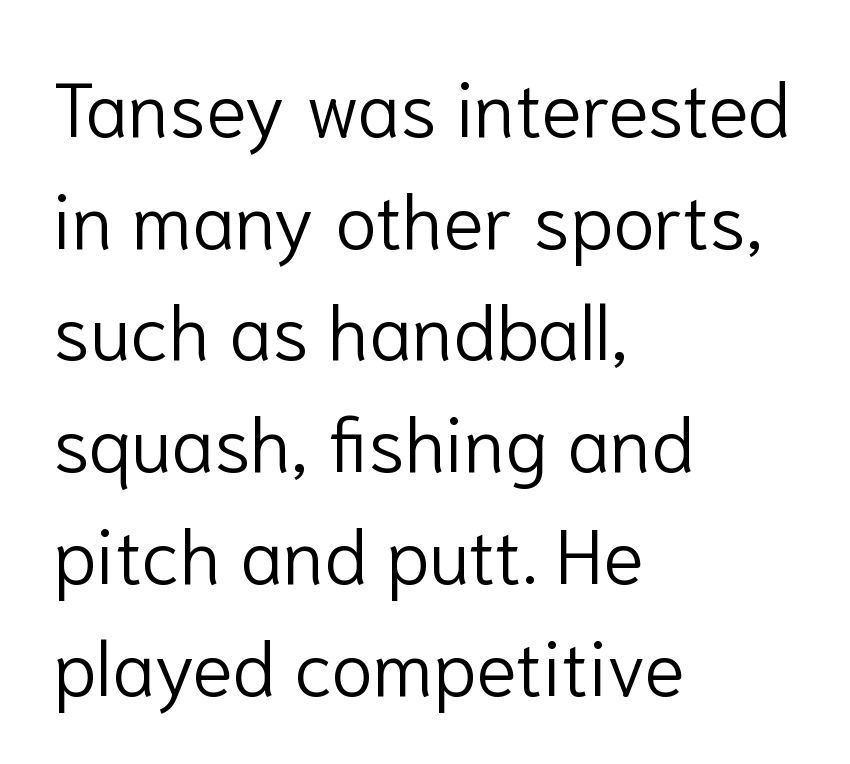
Note the varied advance widths — an 'i' is clearly narrower than an 'm'. Left-aligned paragraph, ragged on the right. Vertically, the passage feels balanced, rows spaced as you'd expect. Is this a sans? Yes — the strokes have no serifs. Decoration check: the copy has no underline.
